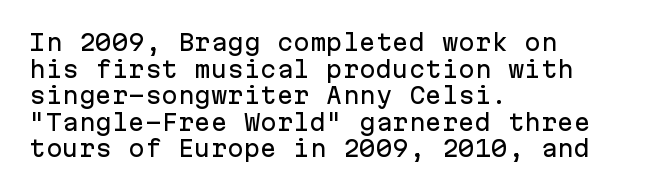
Q: Is the text italic (slanted)? A: No, it is upright.
Q: Is the text underlined? A: No.
Q: How is the paragraph aligned? A: Left-aligned.
Q: Is the spacing between letters normal or unusually wide? A: Normal.
